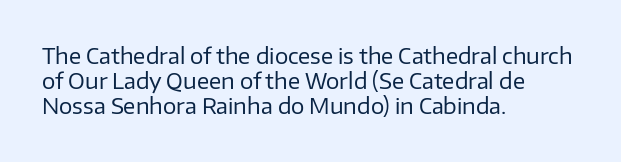
Q: Is the text bold? A: No.
Q: Is the text italic (slanted)? A: No, it is upright.
Q: Is the text underlined? A: No.
Q: How is the paragraph aligned? A: Left-aligned.
Q: Is the spacing between letters normal or unusually wide? A: Normal.
